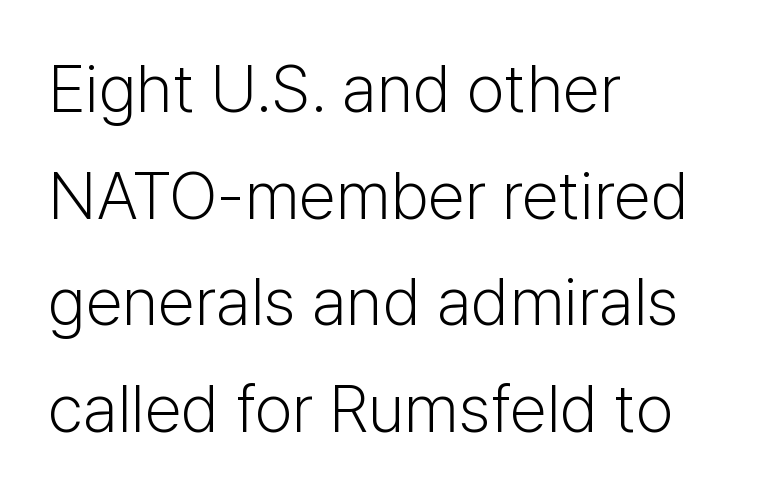
{"serif": "no", "italic": "no", "bold": "no", "weight": "light", "width": "normal", "stroke_contrast": "low", "x_height": "medium", "monospaced": "no", "underline": "no", "align": "left", "line_spacing": "normal", "line_spacing_ratio": 1.59, "letter_spacing": "normal", "letter_spacing_em": 0.0, "glyph_px": 67}
